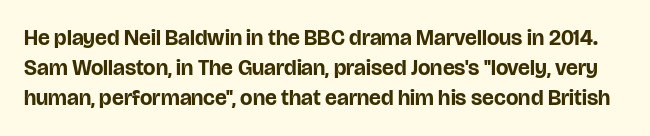
Q: Is the text bold? A: Yes.
Q: Is the text italic (slanted)? A: No, it is upright.
Q: Is the text underlined? A: No.
Q: Is the spacing between letters normal or unusually wide? A: Normal.
Q: Is the spacing between lines tight, normal or loose? A: Normal.
